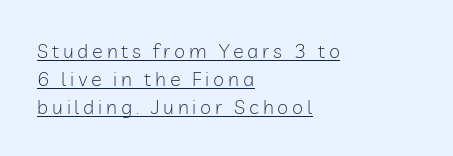
{"italic": "no", "bold": "no", "underline": "yes", "align": "left", "line_spacing": "normal", "line_spacing_ratio": 1.4, "glyph_px": 20}
